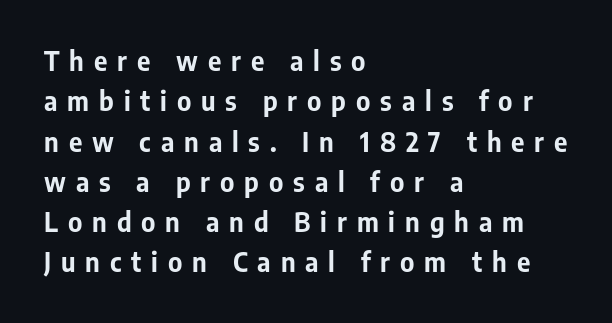
Q: Is the text bold? A: Yes.
Q: Is the text italic (slanted)? A: No, it is upright.
Q: Is the text underlined? A: No.
Q: How is the paragraph aligned? A: Left-aligned.
Q: Is the spacing between letters normal or unusually wide? A: Unusually wide.
Q: Is the spacing between lines tight, normal or loose? A: Normal.
